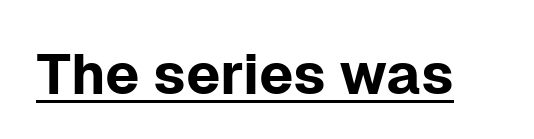
Q: Is the text italic (slanted)? A: No, it is upright.
Q: Is the typeface a serif or a sans-serif typeface? A: Sans-serif.
Q: Is the text underlined? A: Yes.
Q: Is the spacing between letters normal or unusually wide? A: Normal.
Q: Width (condensed, normal, or wide)? A: Normal.
Q: Stroke contrast? A: Low.
Q: x-height? A: Medium.
Q: Monospaced? A: No.
